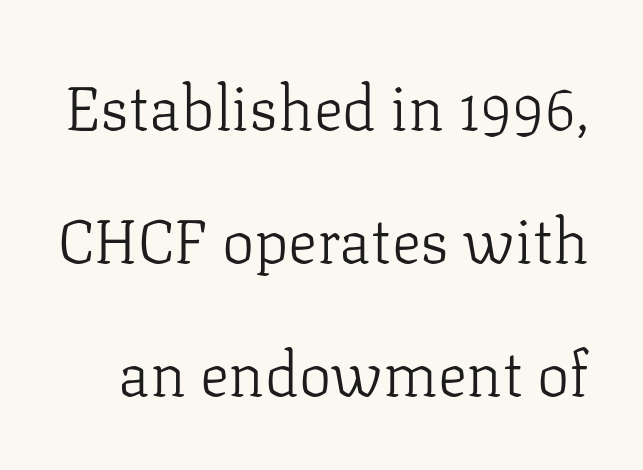
Q: Is the text bold? A: No.
Q: Is the text italic (slanted)? A: No, it is upright.
Q: Is the typeface a serif or a sans-serif typeface? A: Serif.
Q: Is the text underlined? A: No.
Q: Is the spacing between letters normal or unusually wide? A: Normal.
Q: Is the spacing between lines tight, normal or loose? A: Loose.
Q: Width (condensed, normal, or wide)? A: Normal.
Q: Stroke contrast? A: Low.
Q: x-height? A: Medium.
Q: Monospaced? A: No.
